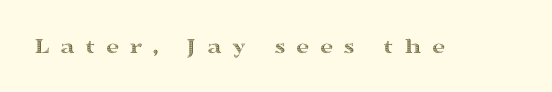
The image shows 23 px text type, upright; set unusually wide letter spacing (+0.45 em), not underlined.
